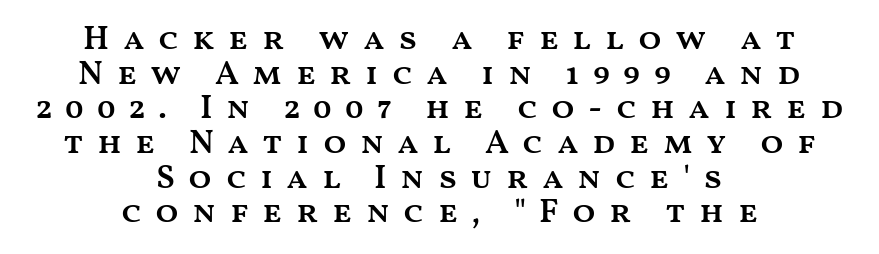
{"italic": "no", "bold": "semi", "weight": "semibold", "width": "wide", "stroke_contrast": "medium", "x_height": "medium", "monospaced": "no", "underline": "no", "align": "center", "line_spacing": "tight", "line_spacing_ratio": 1.02, "letter_spacing": "wide", "letter_spacing_em": 0.39, "glyph_px": 34}
